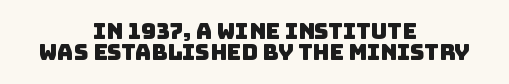
Q: Is the text underlined? A: No.
Q: How is the paragraph aligned? A: Centered.
Q: Is the spacing between letters normal or unusually wide? A: Normal.
Q: Is the spacing between lines tight, normal or loose? A: Tight.
